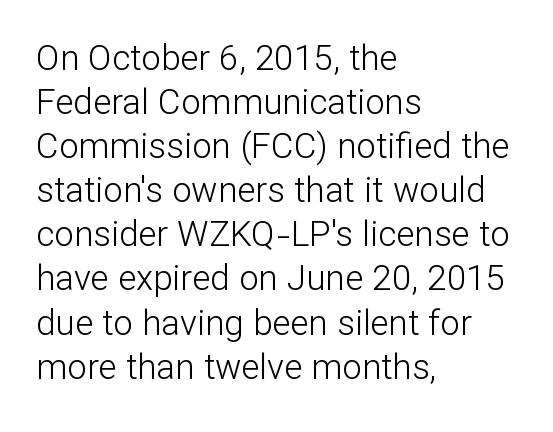
The image shows 35 px light sans-serif type, upright; set left-aligned, normal line spacing (1.26x), normal letter spacing, not underlined; low stroke contrast and a medium x-height.
